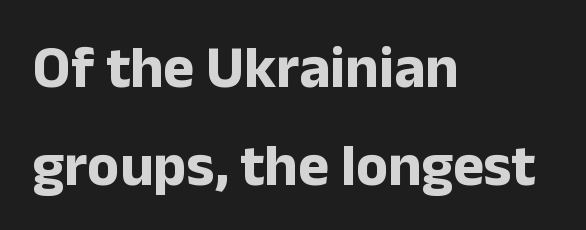
Q: Is the text bold? A: Yes.
Q: Is the text italic (slanted)? A: No, it is upright.
Q: Is the typeface a serif or a sans-serif typeface? A: Sans-serif.
Q: Is the text underlined? A: No.
Q: How is the paragraph aligned? A: Left-aligned.
Q: Is the spacing between letters normal or unusually wide? A: Normal.
Q: Is the spacing between lines tight, normal or loose? A: Normal.
Q: Width (condensed, normal, or wide)? A: Normal.
Q: Stroke contrast? A: Low.
Q: x-height? A: Medium.
Q: Monospaced? A: No.
